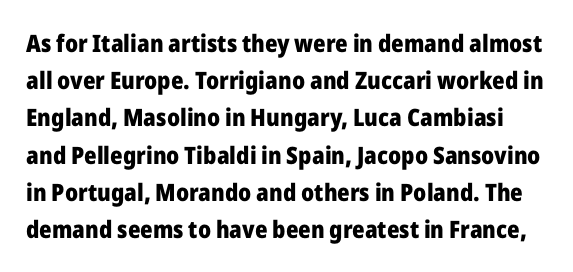
{"italic": "no", "bold": "yes", "underline": "no", "line_spacing": "normal", "line_spacing_ratio": 1.55, "letter_spacing": "normal", "letter_spacing_em": 0.0, "glyph_px": 24}
